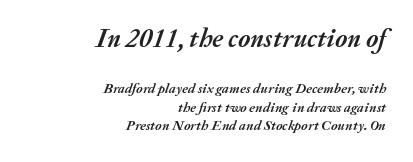
The image shows 26 px bold type, italic (leaning right); set right-aligned, normal line spacing (1.32x), normal letter spacing, not underlined; the first (top) block is 1.86x larger.
